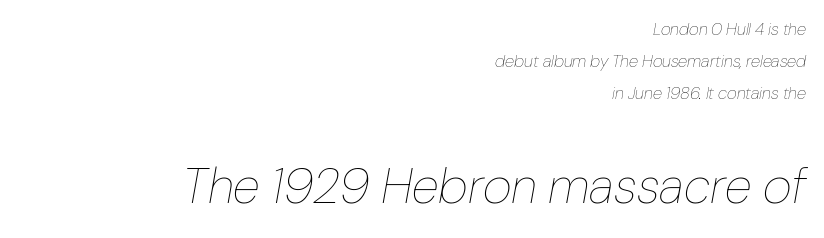
{"italic": "yes", "lean": "right", "slant_degrees": 10, "bold": "no", "weight": "thin", "width": "normal", "stroke_contrast": "low", "x_height": "medium", "monospaced": "no", "underline": "no", "align": "right", "line_spacing_ratio": 1.87, "letter_spacing": "normal", "letter_spacing_em": 0.0, "larger_block": "second", "size_ratio": 2.94, "glyph_px": 50}
